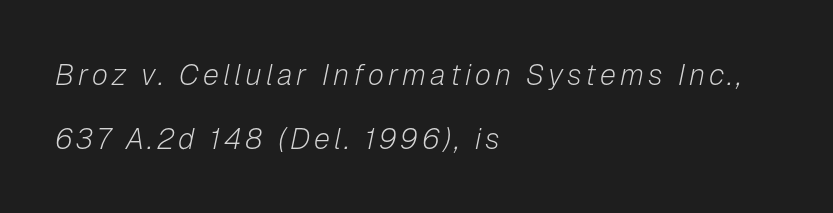
{"italic": "yes", "lean": "right", "slant_degrees": 12, "bold": "no", "weight": "light", "width": "normal", "stroke_contrast": "low", "x_height": "medium", "monospaced": "no", "underline": "no", "align": "left", "line_spacing": "loose", "line_spacing_ratio": 2.19, "glyph_px": 29}
